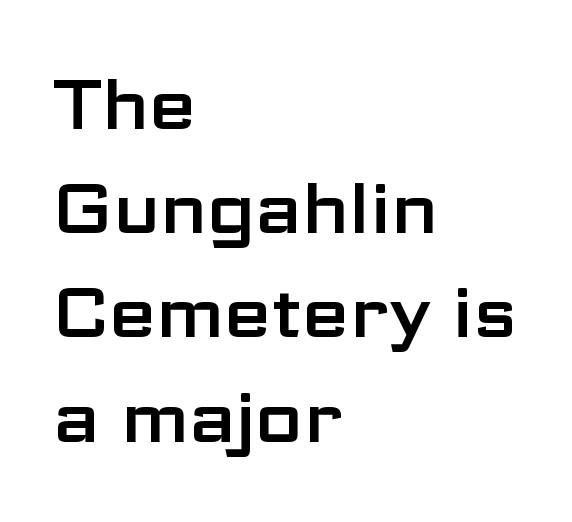
What stands out about the letter spacing? Nothing — it is the standard amount. Note the varied advance widths — an 'i' is clearly narrower than an 'm'. Vertical strokes here are truly vertical. The passage is arranged the way most books set body copy — flush left. Just letters on the line, the space beneath them empty.
